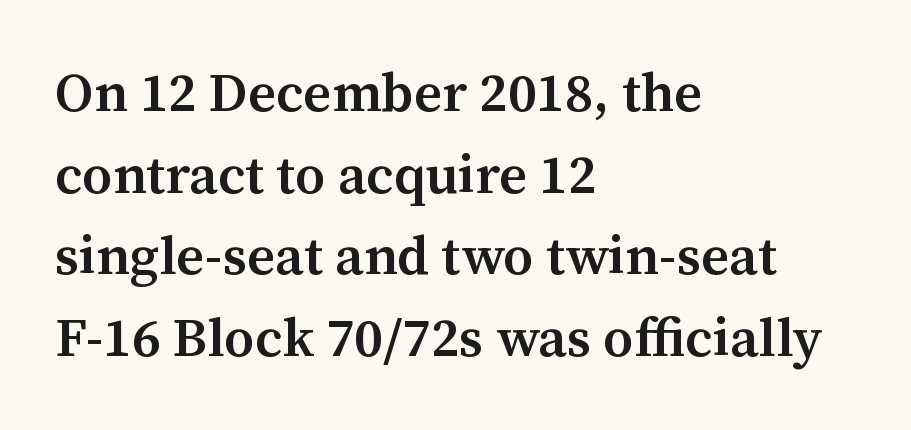
Posture: upright roman. The lines are quadded left. Summary of vertical rhythm: regular, with standard interline spacing. Here the glyphs are tracked normally, forming tight word shapes. Words float on clear page, feet unadorned.
